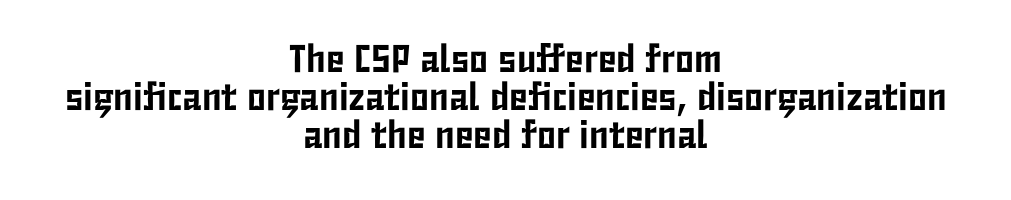
Varying glyph widths throughout — classic text-font behaviour. Line starts and ends both wander, symmetrically. Check where the strokes stop: nothing finishes them off — pure sans. When letters stand straight like this, we call the style roman or upright. The strip under each line holds only bare page. How would I describe the line gaps? Narrow and economical.
